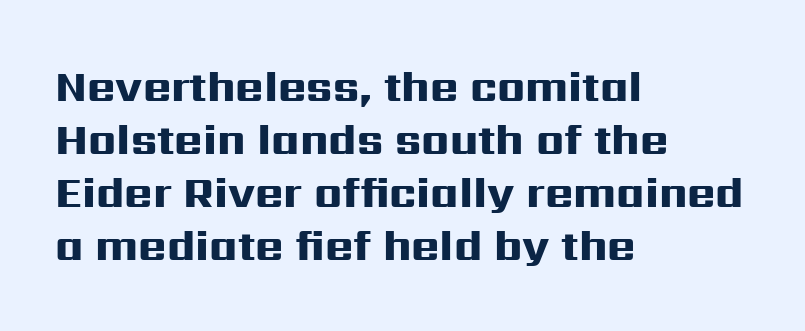
{"serif": "no", "italic": "no", "bold": "yes", "weight": "heavy", "width": "wide", "stroke_contrast": "high", "x_height": "medium", "monospaced": "no", "underline": "no", "align": "left", "line_spacing_ratio": 1.23, "letter_spacing": "normal", "letter_spacing_em": 0.0, "glyph_px": 43}
